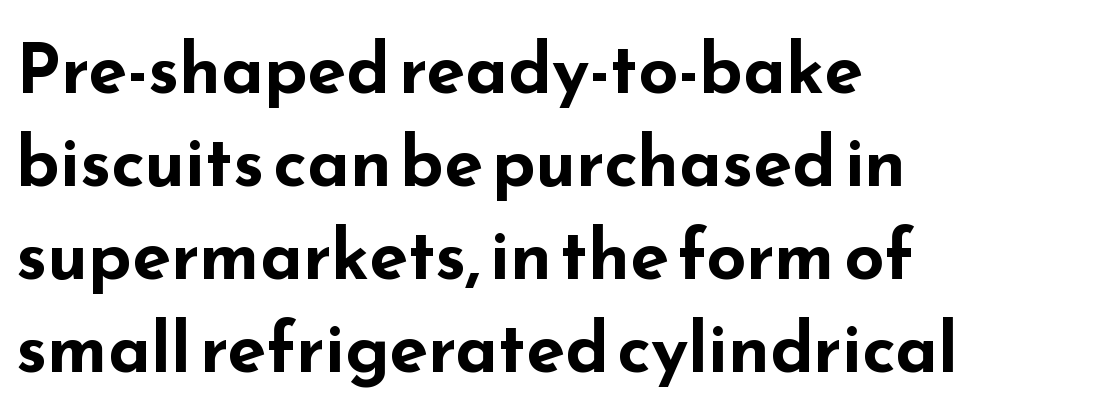
Successive baselines arrive at the customary interval. Each letter keeps its own natural width here, so spacing adapts to shape. A typesetter would mark this as roman, not italic. Nothing unusual about the tracking: characters are spaced as the font intends. As a designer I'd log this as weight 700, bold.
